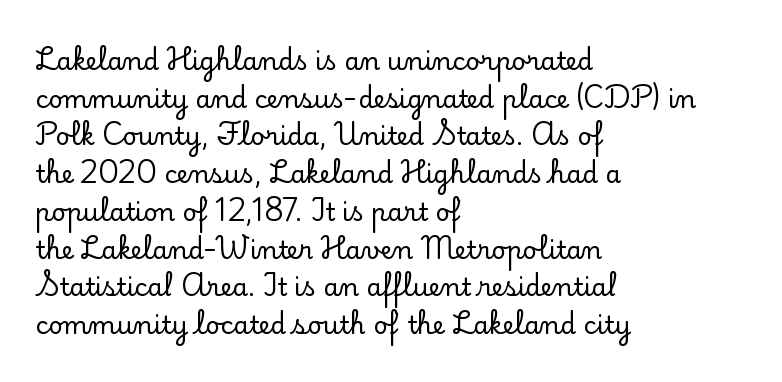
Q: Is the text italic (slanted)? A: No, it is upright.
Q: Is the text underlined? A: No.
Q: How is the paragraph aligned? A: Left-aligned.
Q: Is the spacing between letters normal or unusually wide? A: Normal.
Q: Is the spacing between lines tight, normal or loose? A: Normal.
